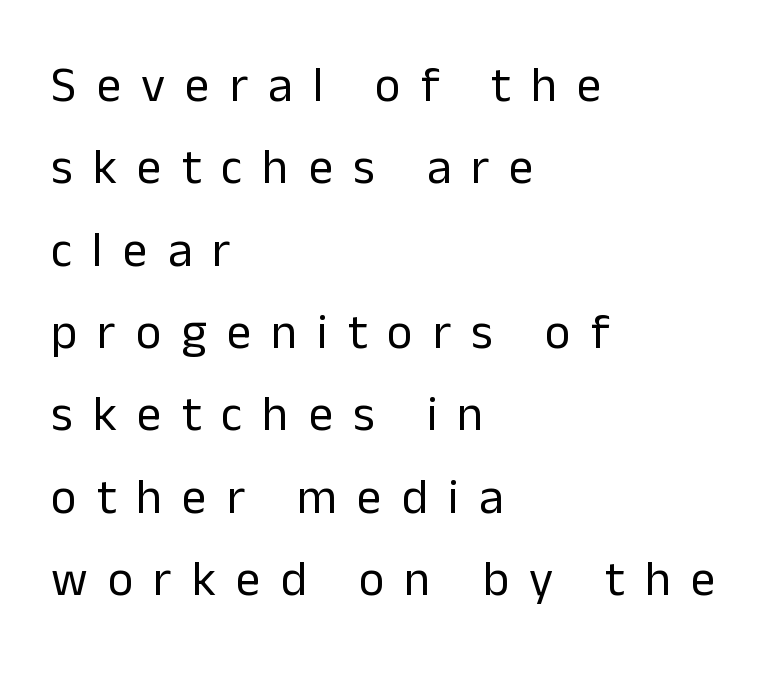
The image shows 49 px regular-weight sans-serif type, upright; set left-aligned, normal line spacing (1.68x), unusually wide letter spacing (+0.41 em), not underlined; low stroke contrast and a medium x-height.
